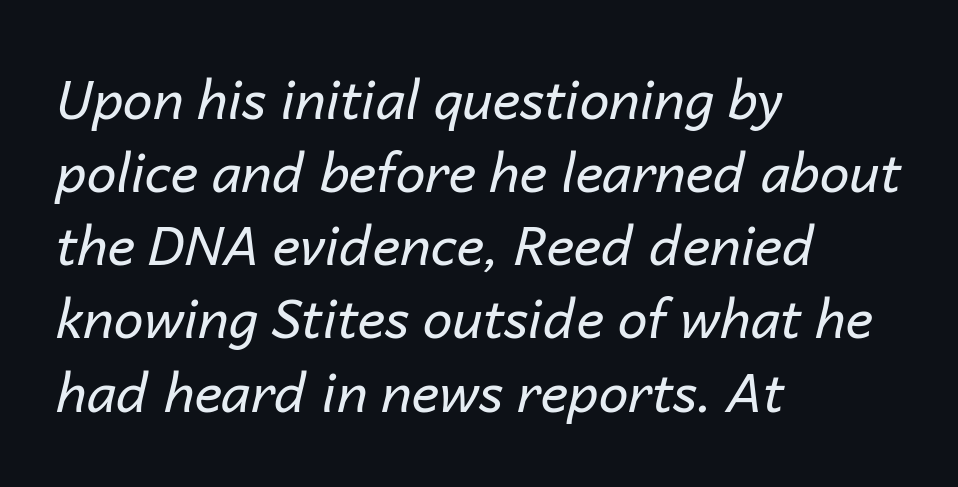
{"italic": "yes", "lean": "right", "slant_degrees": 14, "bold": "no", "weight": "regular", "width": "normal", "stroke_contrast": "low", "x_height": "medium", "monospaced": "no", "underline": "no", "align": "left", "line_spacing": "normal", "line_spacing_ratio": 1.38, "letter_spacing": "normal", "letter_spacing_em": 0.0, "glyph_px": 53}
